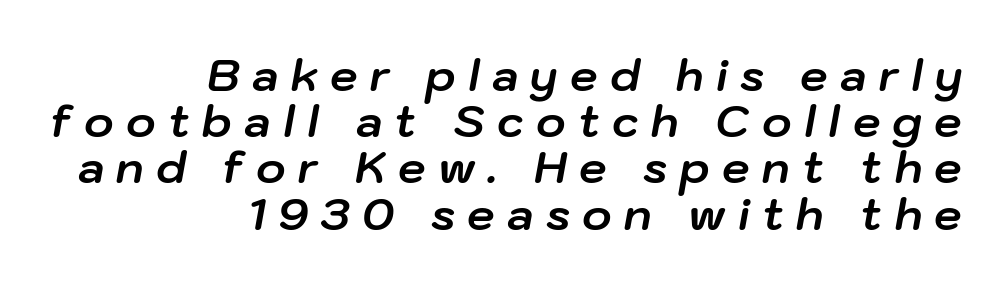
Q: Is the text bold? A: Yes.
Q: Is the text italic (slanted)? A: Yes, it leans right by about 10 degrees.
Q: Is the text underlined? A: No.
Q: How is the paragraph aligned? A: Right-aligned.
Q: Is the spacing between letters normal or unusually wide? A: Unusually wide.
Q: Is the spacing between lines tight, normal or loose? A: Tight.
Q: Width (condensed, normal, or wide)? A: Normal.
Q: Stroke contrast? A: Low.
Q: x-height? A: Medium.
Q: Monospaced? A: No.
